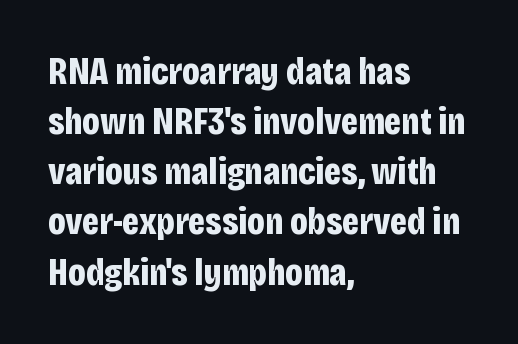
The image shows 38 px bold, condensed sans-serif type, upright; set left-aligned, normal line spacing (1.32x), normal letter spacing, not underlined; low stroke contrast and a large x-height.
